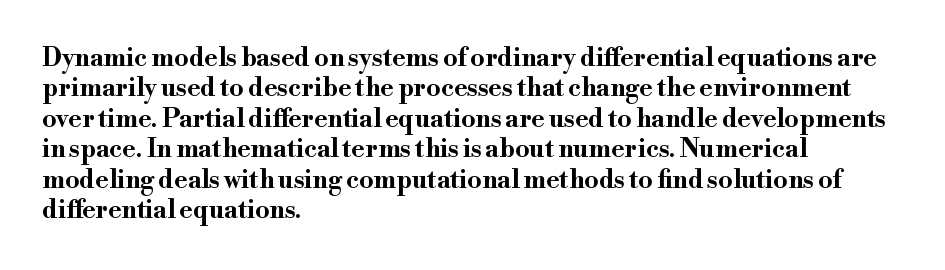
Each line starts at the same left margin while the right side varies. Words appear dense and cohesive because spacing is normal. What weight is shown? A full bold with thick strokes. Nope, not italic — everything's standing straight.
